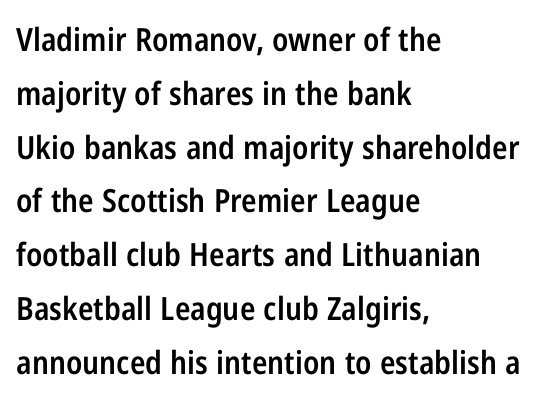
The image shows 32 px semibold, condensed sans-serif type, upright; set left-aligned, normal line spacing (1.68x), normal letter spacing, not underlined; low stroke contrast and a medium x-height.
